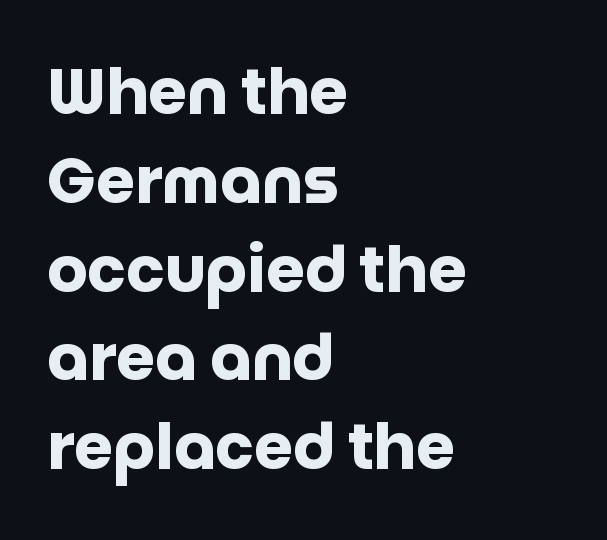
These lines are composed in type without serifs. The gaps between neighbouring characters are ordinary and unremarkable. The area under the type is left untouched. Alignment: flush left. Typesetter's note: full bold, strokes at maximum text heaviness.
